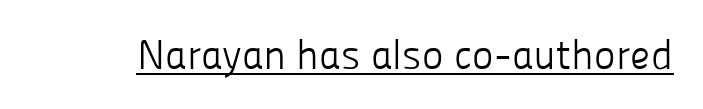
The image shows 41 px light sans-serif type, upright; set normal letter spacing, underlined; low stroke contrast and a medium x-height.
